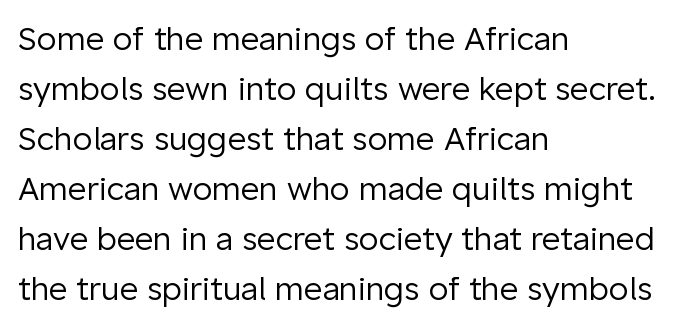
Q: Is the text bold? A: No.
Q: Is the text italic (slanted)? A: No, it is upright.
Q: Is the typeface a serif or a sans-serif typeface? A: Sans-serif.
Q: Is the text underlined? A: No.
Q: How is the paragraph aligned? A: Left-aligned.
Q: Is the spacing between letters normal or unusually wide? A: Normal.
Q: Is the spacing between lines tight, normal or loose? A: Normal.
Q: Width (condensed, normal, or wide)? A: Normal.
Q: Stroke contrast? A: Low.
Q: x-height? A: Medium.
Q: Monospaced? A: No.
